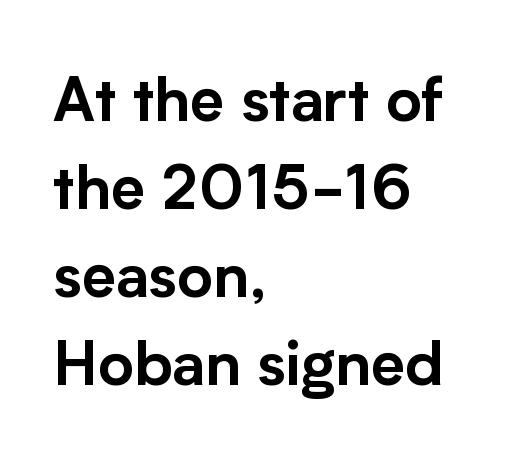
The letters stand upright; this is a roman face. Reading down the block, your eye returns to a fixed left position each line. Check the space under the baseline: it is left empty. Quick note: interline space is typical.
